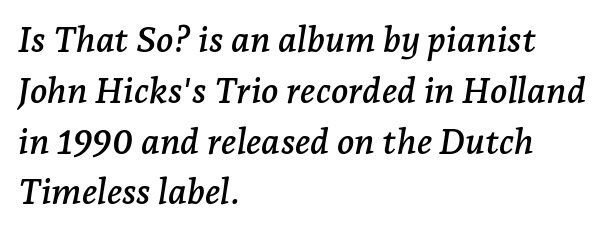
The image shows 36 px serif type, italic (leaning right); set left-aligned, normal line spacing (1.41x), normal letter spacing, not underlined; low stroke contrast and a medium x-height.
